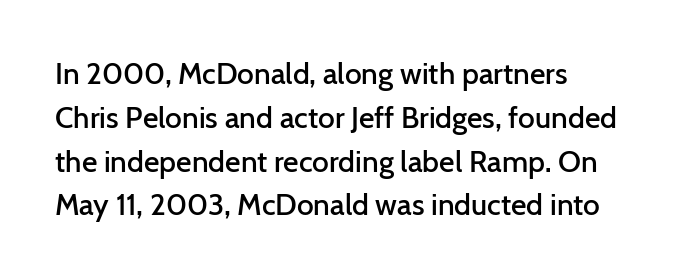
Q: Is the text bold? A: Semi-bold.
Q: Is the text italic (slanted)? A: No, it is upright.
Q: Is the typeface a serif or a sans-serif typeface? A: Sans-serif.
Q: Is the text underlined? A: No.
Q: Is the spacing between letters normal or unusually wide? A: Normal.
Q: Is the spacing between lines tight, normal or loose? A: Normal.
Q: Width (condensed, normal, or wide)? A: Normal.
Q: Stroke contrast? A: Low.
Q: x-height? A: Medium.
Q: Monospaced? A: No.
